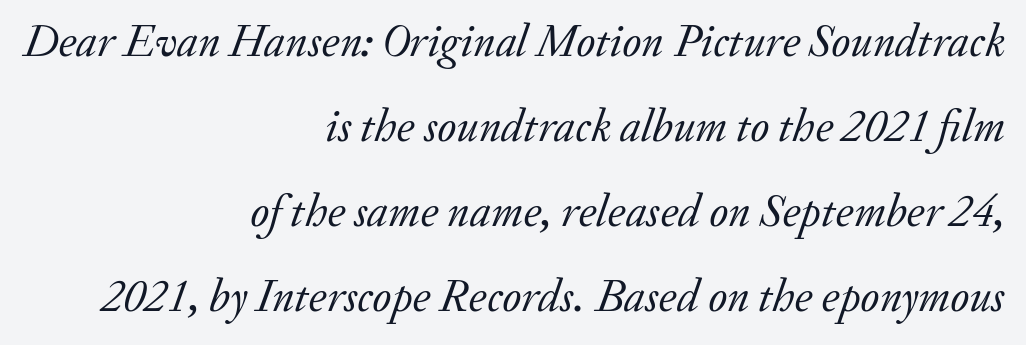
The image shows 46 px regular-weight serif type, italic (leaning right); set right-aligned, line spacing 1.85x, normal letter spacing, not underlined; low stroke contrast and a small x-height.
